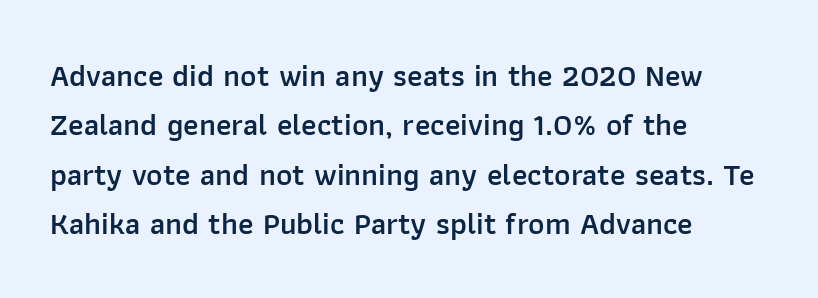
Q: Is the text bold? A: Semi-bold.
Q: Is the text italic (slanted)? A: No, it is upright.
Q: Is the typeface a serif or a sans-serif typeface? A: Sans-serif.
Q: Is the text underlined? A: No.
Q: How is the paragraph aligned? A: Left-aligned.
Q: Is the spacing between letters normal or unusually wide? A: Normal.
Q: Is the spacing between lines tight, normal or loose? A: Normal.
Q: Width (condensed, normal, or wide)? A: Normal.
Q: Stroke contrast? A: Low.
Q: x-height? A: Medium.
Q: Monospaced? A: No.
